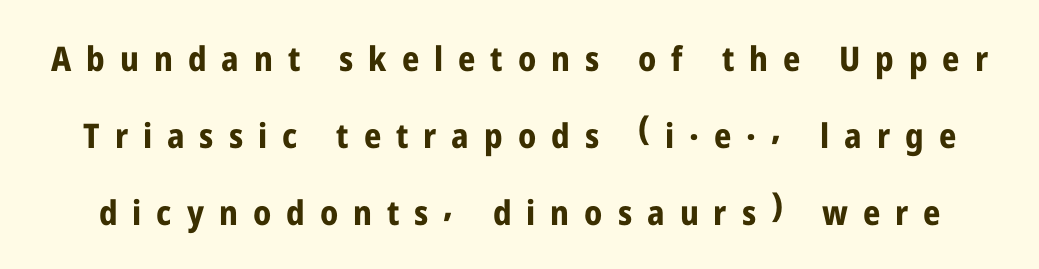
Varying glyph widths throughout — classic text-font behaviour. Students, this is bold: see how much ink each stroke carries. Honestly, the letter spacing is so wide it's the main thing you notice. Descenders hang freely into open space. Posture: vertical. Grotesque or geometric, the face here clearly has no serifs.
